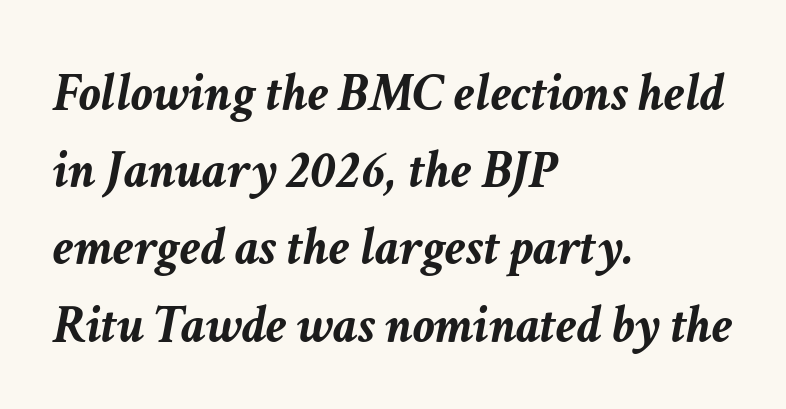
The image shows 54 px semibold type, italic (leaning right); set left-aligned, normal line spacing (1.43x), normal letter spacing, not underlined; low stroke contrast and a medium x-height.
